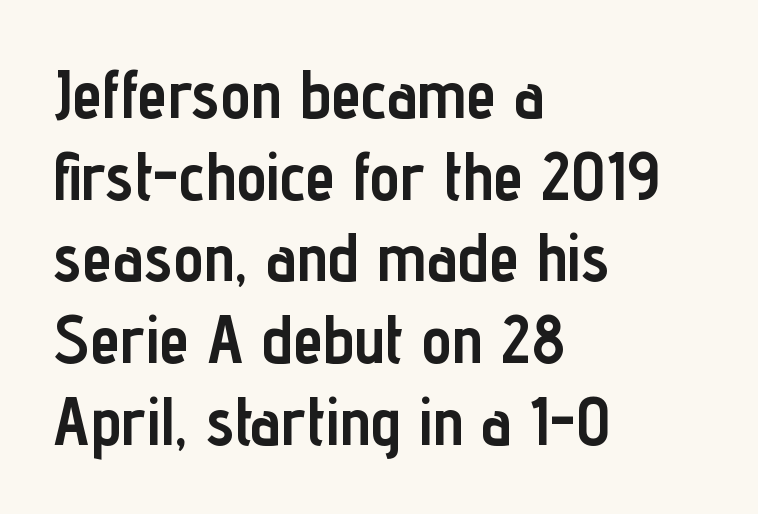
Tracking here is standard; glyphs follow each other at the usual distance. The font's upright variant was chosen for this text. The rendering shows plain stroke endings on the letterforms — a sans-serif design. The compositor pushed each line to the left boundary.
